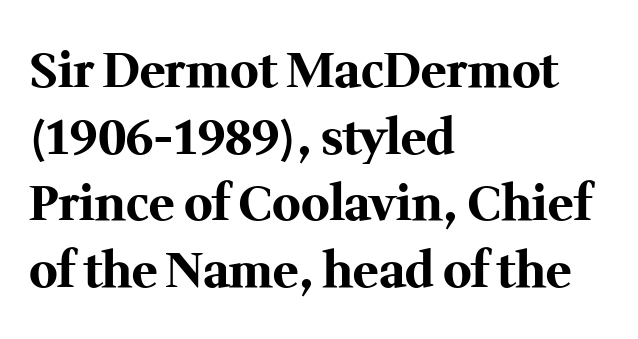
The image shows 48 px bold serif type, upright; set left-aligned, normal line spacing (1.39x), normal letter spacing, not underlined; medium stroke contrast and a medium x-height.
